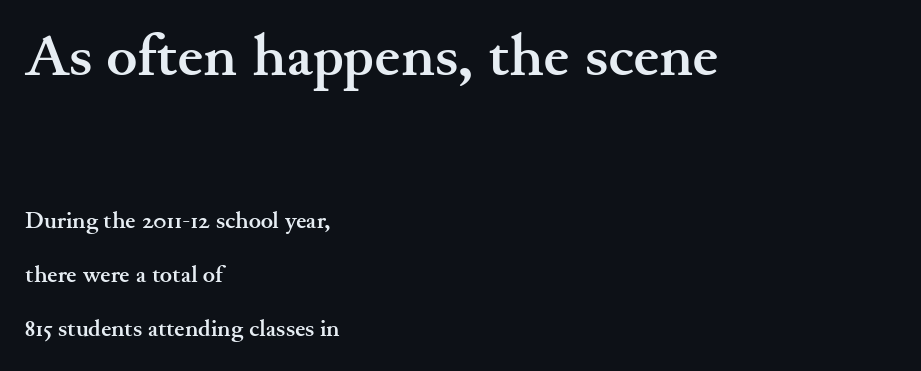
Q: Is the text bold? A: Yes.
Q: Is the text italic (slanted)? A: No, it is upright.
Q: Is the typeface a serif or a sans-serif typeface? A: Serif.
Q: Is the text underlined? A: No.
Q: How is the paragraph aligned? A: Left-aligned.
Q: Is the spacing between letters normal or unusually wide? A: Normal.
Q: Is the spacing between lines tight, normal or loose? A: Loose.
Q: Which block of text is set in a larger size, the first (top) or the second (bottom)? A: The first (top) one.
Q: Width (condensed, normal, or wide)? A: Wide.
Q: Stroke contrast? A: Medium.
Q: x-height? A: Small.
Q: Monospaced? A: No.
